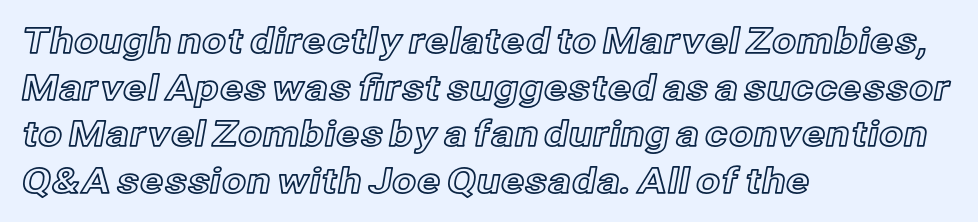
The image shows 35 px text type; set left-aligned, normal line spacing (1.33x), normal letter spacing, not underlined; a medium x-height.
